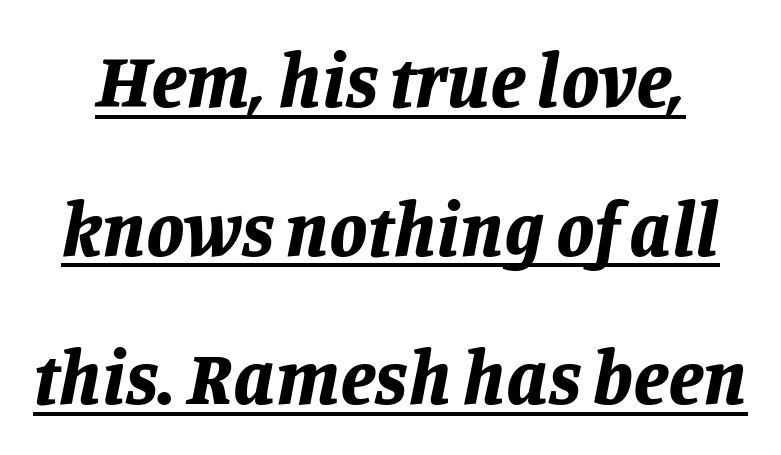
Q: Is the text bold? A: Yes.
Q: Is the text italic (slanted)? A: Yes, it leans right by about 11 degrees.
Q: Is the text underlined? A: Yes.
Q: Is the spacing between letters normal or unusually wide? A: Normal.
Q: Is the spacing between lines tight, normal or loose? A: Loose.
Q: Width (condensed, normal, or wide)? A: Normal.
Q: Stroke contrast? A: Low.
Q: x-height? A: Large.
Q: Monospaced? A: No.
